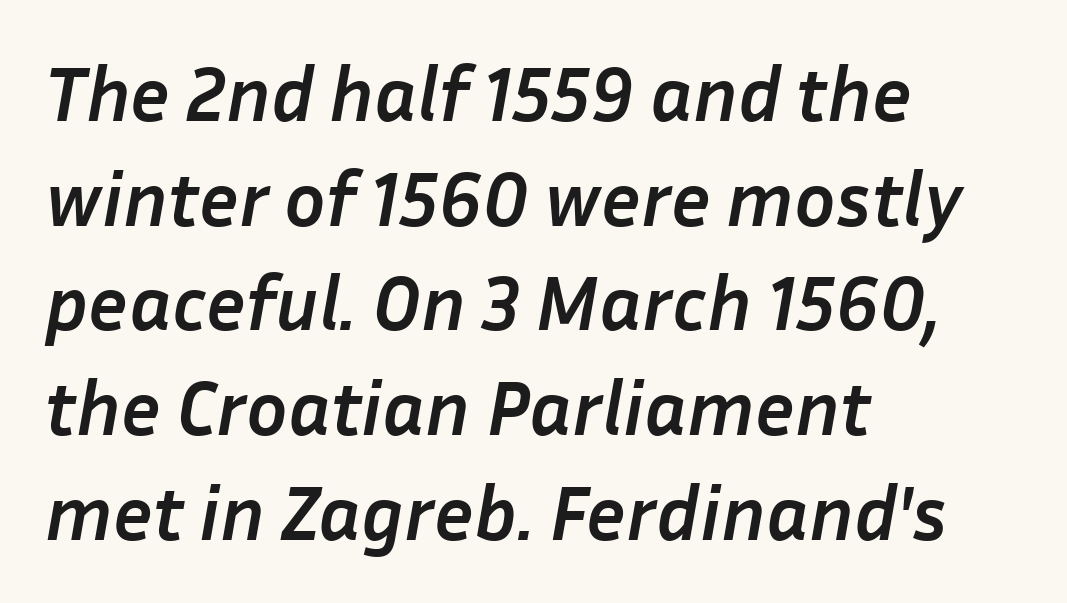
The image shows 77 px semibold type, italic (leaning right); set left-aligned, normal line spacing (1.36x), normal letter spacing, not underlined; low stroke contrast and a medium x-height.
